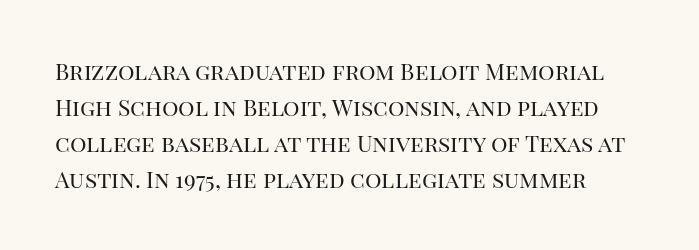
{"italic": "no", "bold": "no", "underline": "no", "line_spacing": "normal", "line_spacing_ratio": 1.57, "letter_spacing": "normal", "letter_spacing_em": 0.0, "glyph_px": 23}
